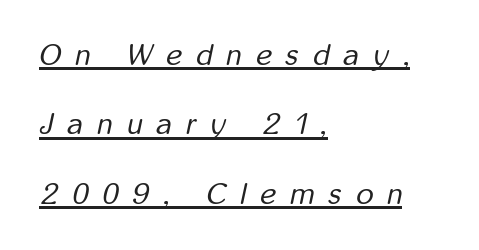
Someone cranked the tracking dial way up on this one. There's an unmistakable incline to the writing here. A light-to-regular cut is what we see here. These lines are set flush left with a ragged right edge. Emphasis is given by a line drawn under the lettering.
